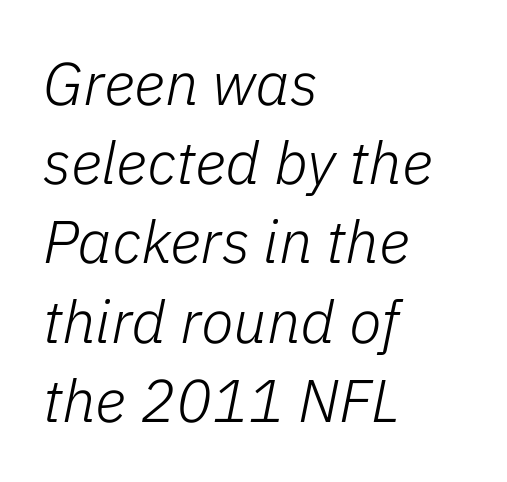
The image shows 60 px light type, italic (leaning right); set left-aligned, normal line spacing (1.32x), normal letter spacing, not underlined; low stroke contrast and a medium x-height.
